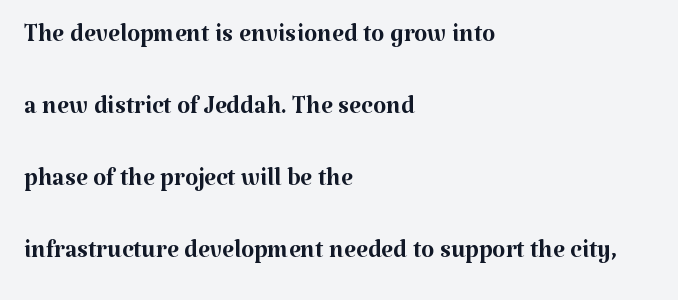
Descenders hang freely into open space. Reading down the column, the eye jumps a long way to each next line. If you drew a line through each stem, it would be perfectly vertical. To sum up the face: it has serifs.
